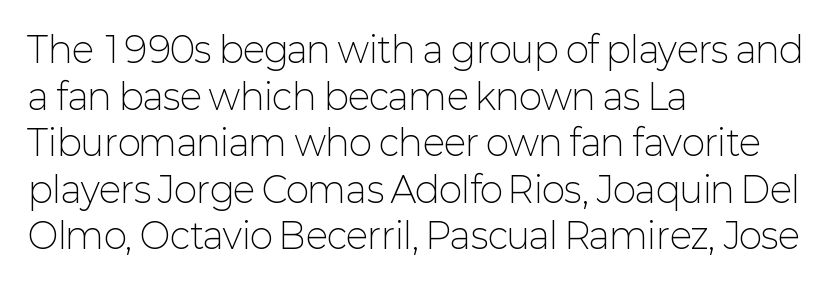
{"serif": "no", "italic": "no", "bold": "no", "weight": "light", "width": "normal", "stroke_contrast": "low", "x_height": "medium", "monospaced": "no", "underline": "no", "align": "left", "line_spacing": "normal", "line_spacing_ratio": 1.33, "letter_spacing": "normal", "letter_spacing_em": 0.0, "glyph_px": 35}
